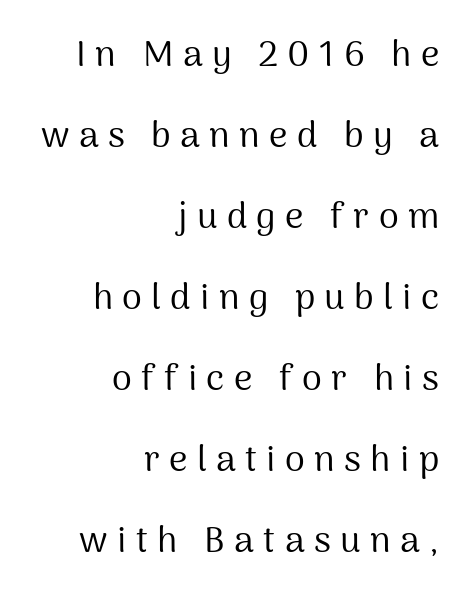
Visually the block forms a straight wall on the right and a jagged coastline on the left. The typeface has the unassuming heft of standard copy or less. The type is letterspaced generously, with wide tracking. Whoever set this chose breathing room over compactness in the vertical rhythm.
